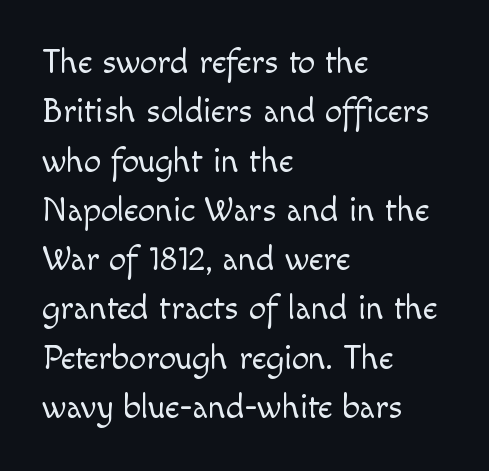
Q: Is the text bold? A: No.
Q: Is the text italic (slanted)? A: No, it is upright.
Q: Is the typeface a serif or a sans-serif typeface? A: Sans-serif.
Q: Is the text underlined? A: No.
Q: How is the paragraph aligned? A: Left-aligned.
Q: Is the spacing between letters normal or unusually wide? A: Normal.
Q: Is the spacing between lines tight, normal or loose? A: Normal.
Q: Width (condensed, normal, or wide)? A: Normal.
Q: x-height? A: Small.
Q: Monospaced? A: No.
